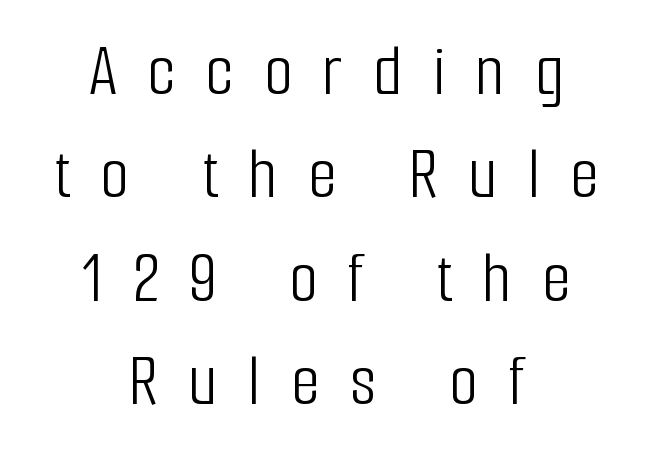
{"serif": "no", "italic": "no", "bold": "no", "weight": "light", "width": "condensed", "stroke_contrast": "low", "x_height": "medium", "monospaced": "no", "underline": "no", "align": "center", "line_spacing": "normal", "line_spacing_ratio": 1.38, "letter_spacing": "wide", "letter_spacing_em": 0.4, "glyph_px": 75}
